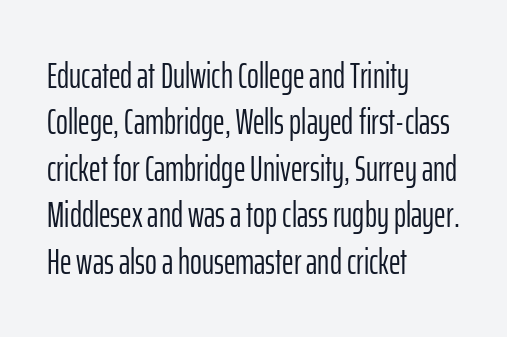
To sum up the face: it is a sans, with no serifs. Baseline-to-baseline distance is the conventional proportion of letter height. The lettering holds an erect, upright posture throughout. The letterforms sit at book weight or below.
